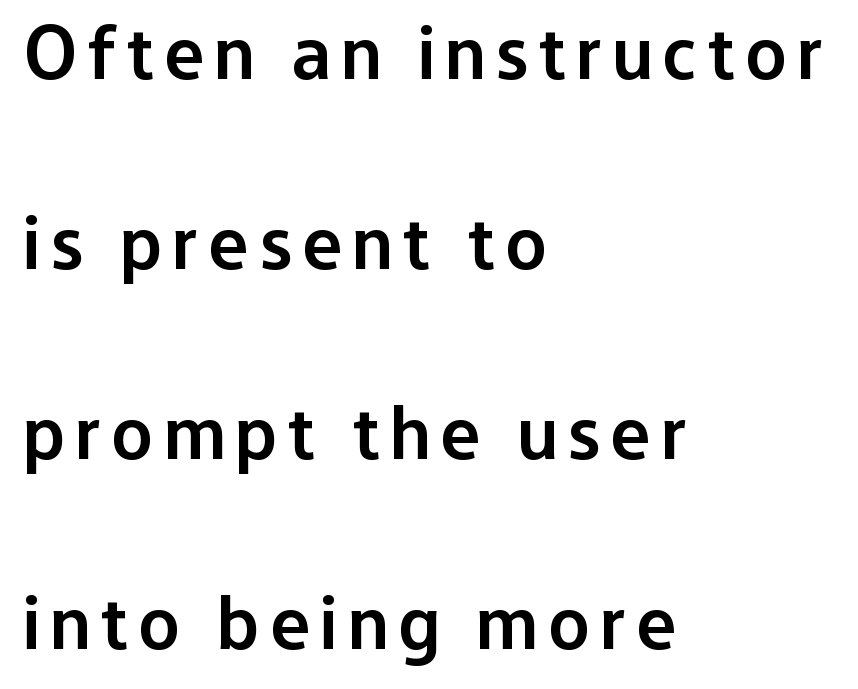
Rendered with straight, roman letterforms. Caption: semibold face, moderately heavy strokes. Alignment: flush left. Grotesque or geometric, the face here clearly has no serifs. The foot of each line stays bare and open.
